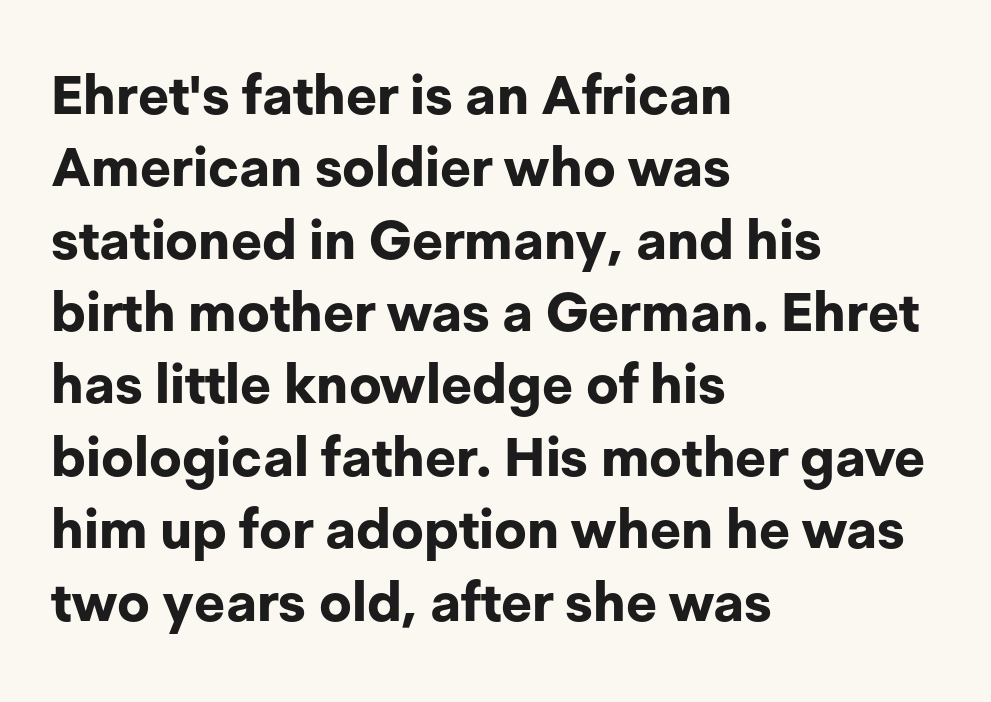
{"serif": "no", "italic": "no", "bold": "yes", "weight": "bold", "width": "normal", "stroke_contrast": "low", "x_height": "medium", "monospaced": "no", "underline": "no", "align": "left", "line_spacing": "normal", "line_spacing_ratio": 1.34, "letter_spacing": "normal", "letter_spacing_em": 0.0, "glyph_px": 54}
